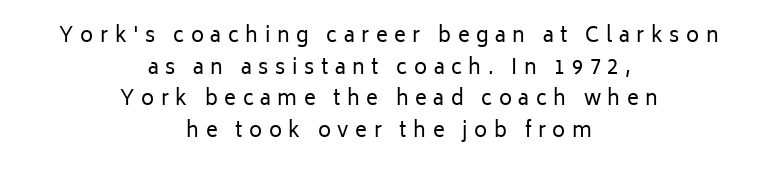
Q: Is the text bold? A: No.
Q: Is the text italic (slanted)? A: No, it is upright.
Q: Is the text underlined? A: No.
Q: How is the paragraph aligned? A: Centered.
Q: Is the spacing between letters normal or unusually wide? A: Unusually wide.
Q: Is the spacing between lines tight, normal or loose? A: Normal.
